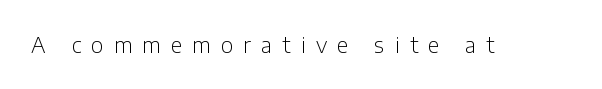
Q: Is the text bold? A: No.
Q: Is the text italic (slanted)? A: No, it is upright.
Q: Is the text underlined? A: No.
Q: Is the spacing between letters normal or unusually wide? A: Unusually wide.
